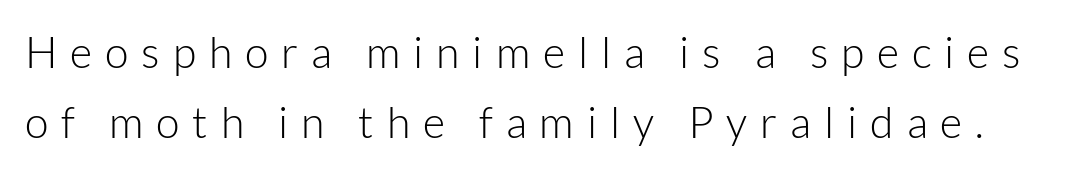
Q: Is the text bold? A: No.
Q: Is the text italic (slanted)? A: No, it is upright.
Q: Is the typeface a serif or a sans-serif typeface? A: Sans-serif.
Q: Is the text underlined? A: No.
Q: Is the spacing between letters normal or unusually wide? A: Unusually wide.
Q: Is the spacing between lines tight, normal or loose? A: Normal.
Q: Width (condensed, normal, or wide)? A: Normal.
Q: Stroke contrast? A: Low.
Q: x-height? A: Medium.
Q: Monospaced? A: No.
